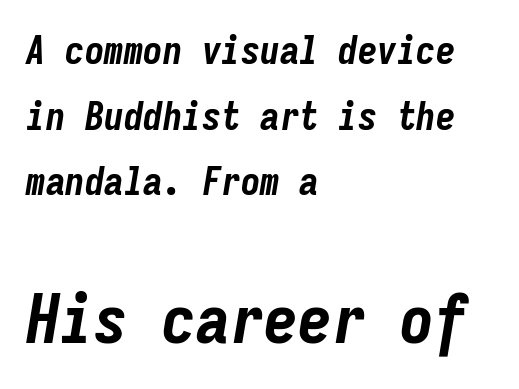
The image shows 68 px bold, condensed type, italic (leaning right), monospaced; set left-aligned, normal line spacing (1.68x), normal letter spacing, not underlined; the second (bottom) block is 1.74x larger; low stroke contrast and a medium x-height.
